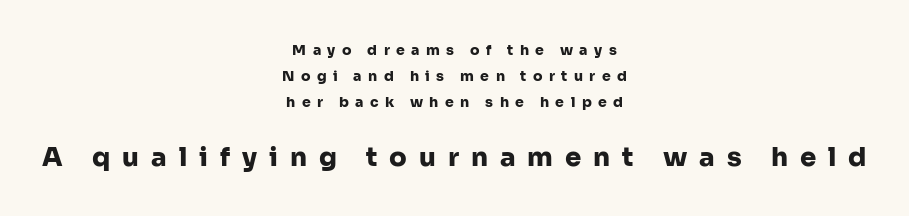
{"italic": "no", "bold": "yes", "underline": "no", "align": "center", "line_spacing_ratio": 1.87, "letter_spacing": "wide", "letter_spacing_em": 0.46, "larger_block": "second", "size_ratio": 1.86, "glyph_px": 26}
